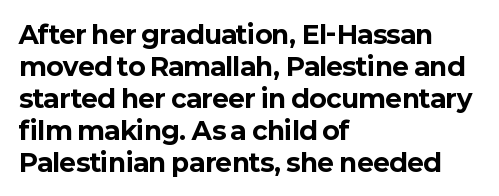
The typesetter chose a ragged-right arrangement here. The line texture is even and compact thanks to regular tracking. Summary of weight: heavy, a full bold. Vertically, the passage feels balanced, rows spaced as you'd expect. In terms of posture, this sample is upright.
